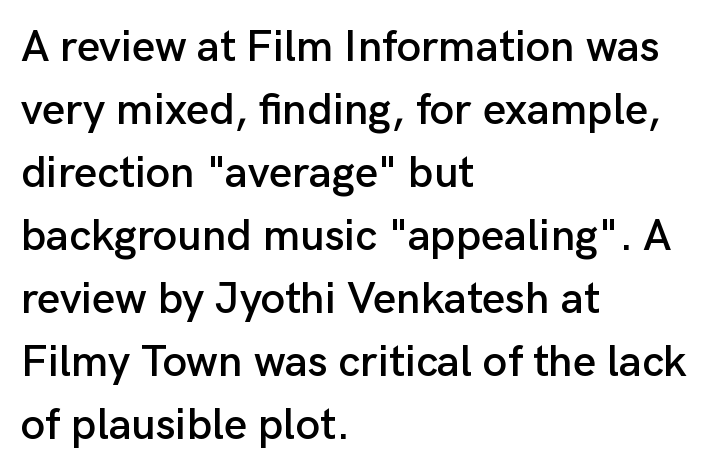
The image shows 44 px sans-serif type, upright; set left-aligned, normal line spacing (1.43x), normal letter spacing, not underlined; low stroke contrast and a medium x-height.
